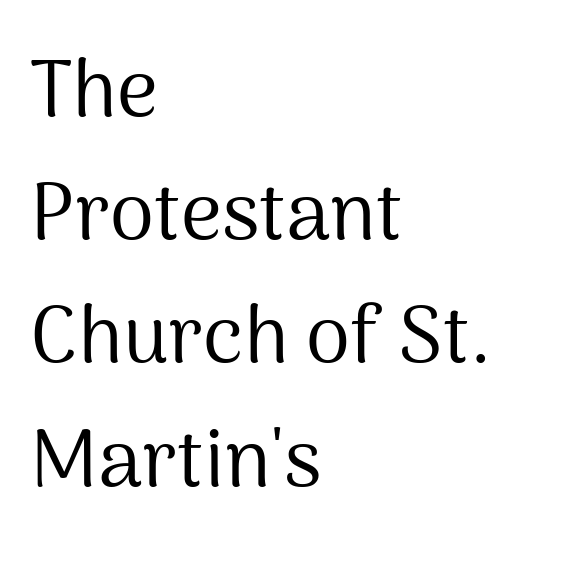
The image shows 80 px regular-weight sans-serif type, upright; set left-aligned, normal line spacing (1.54x), normal letter spacing, not underlined; medium stroke contrast and a medium x-height.
